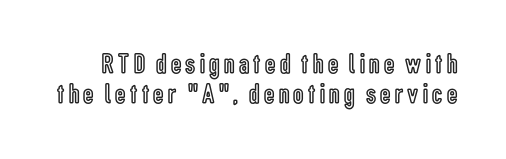
The image shows 29 px condensed type, upright; set tight line spacing (1.05x), not underlined; a medium x-height.
